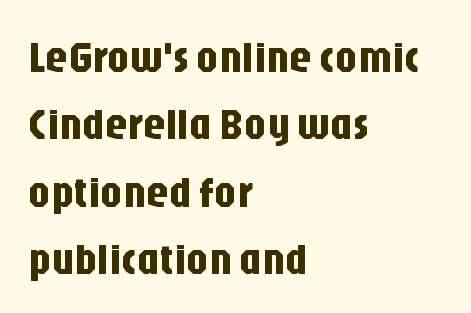
The image shows 44 px condensed sans-serif type, upright; set left-aligned, normal line spacing (1.53x), normal letter spacing, not underlined; low stroke contrast and a large x-height.
